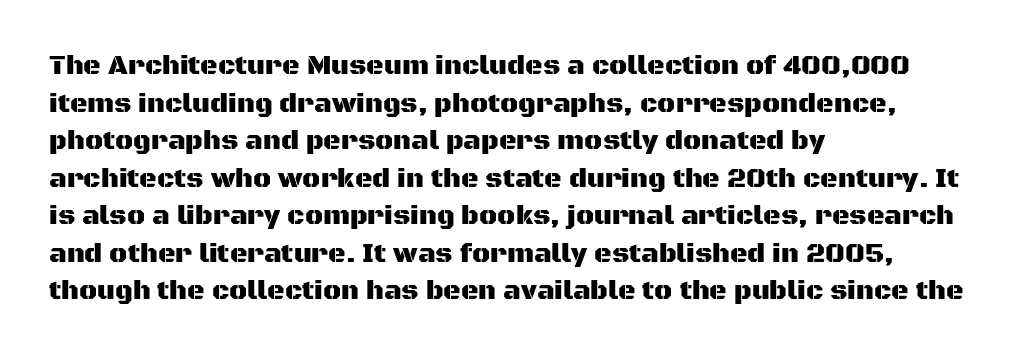
Q: Is the text italic (slanted)? A: No, it is upright.
Q: Is the text underlined? A: No.
Q: How is the paragraph aligned? A: Left-aligned.
Q: Is the spacing between letters normal or unusually wide? A: Normal.
Q: Is the spacing between lines tight, normal or loose? A: Normal.
